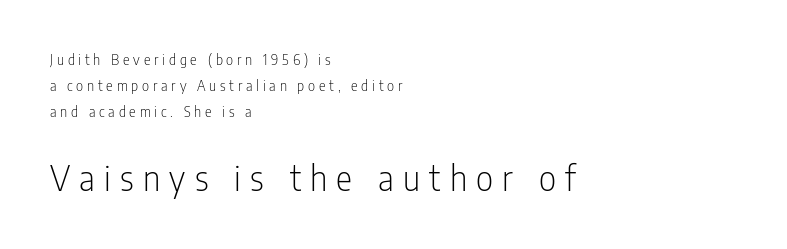
The image shows 34 px light, condensed sans-serif type, upright; set left-aligned, line spacing 1.85x, unusually wide letter spacing (+0.27 em), not underlined; the second (bottom) block is 2.43x larger; low stroke contrast and a medium x-height.
